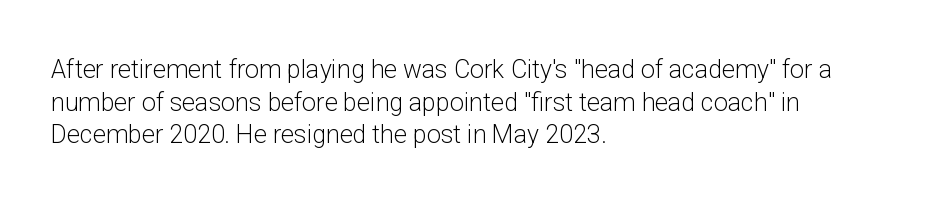
{"italic": "no", "bold": "no", "underline": "no", "align": "left", "line_spacing": "normal", "line_spacing_ratio": 1.31, "letter_spacing": "normal", "letter_spacing_em": 0.0, "glyph_px": 25}
